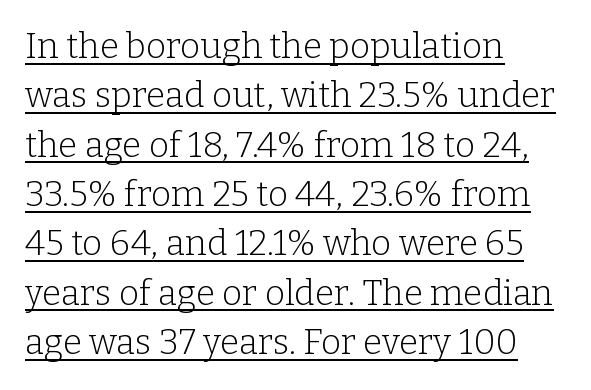
Q: Is the text bold? A: No.
Q: Is the text italic (slanted)? A: No, it is upright.
Q: Is the typeface a serif or a sans-serif typeface? A: Serif.
Q: Is the text underlined? A: Yes.
Q: How is the paragraph aligned? A: Left-aligned.
Q: Is the spacing between letters normal or unusually wide? A: Normal.
Q: Is the spacing between lines tight, normal or loose? A: Normal.
Q: Width (condensed, normal, or wide)? A: Normal.
Q: Stroke contrast? A: Low.
Q: x-height? A: Medium.
Q: Monospaced? A: No.
